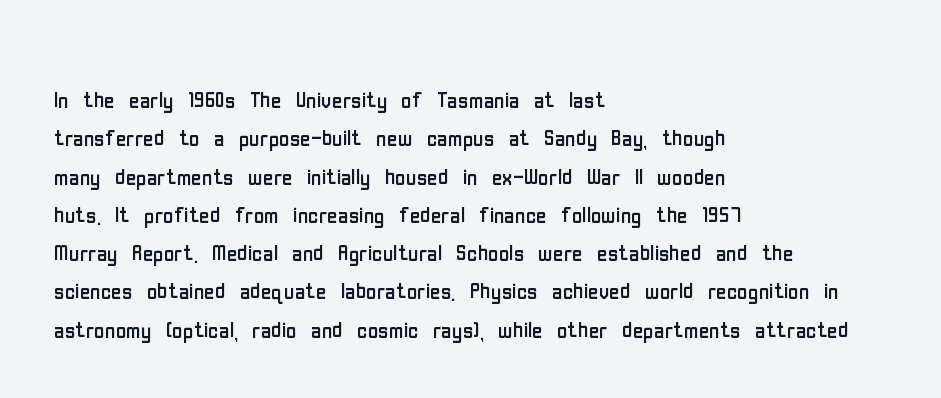
The image shows 29 px regular-weight, condensed sans-serif type, upright; set left-aligned, normal line spacing (1.32x), normal letter spacing, not underlined; low stroke contrast and a medium x-height.
